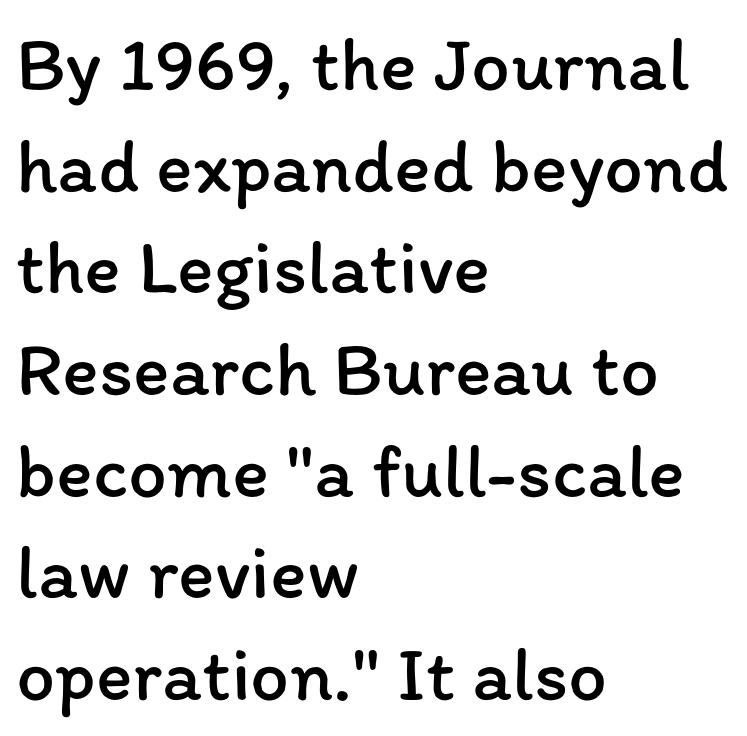
{"italic": "no", "bold": "no", "weight": "regular", "width": "normal", "stroke_contrast": "low", "x_height": "medium", "monospaced": "no", "underline": "no", "align": "left", "line_spacing": "normal", "line_spacing_ratio": 1.32, "letter_spacing": "normal", "letter_spacing_em": 0.0, "glyph_px": 77}
